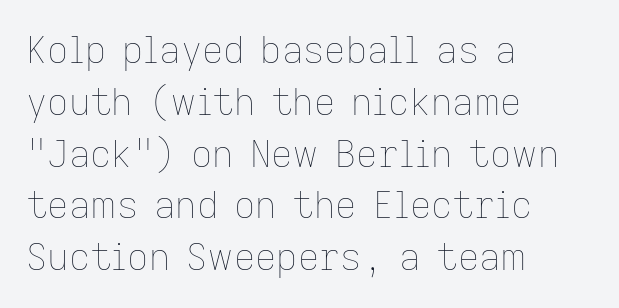
When letters stand straight like this, we call the style roman or upright. Each line starts at the same left margin while the right side varies. No extra ink here — the face is not bold. Rule under the text: the space is simply empty.
